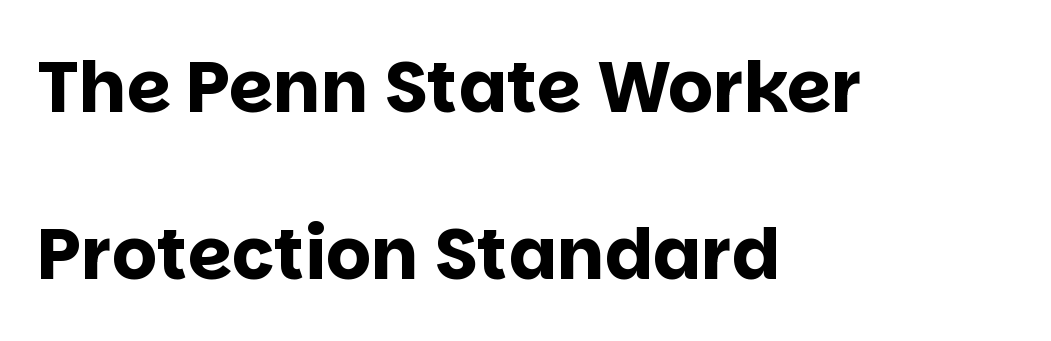
{"serif": "no", "italic": "no", "bold": "yes", "weight": "bold", "width": "normal", "stroke_contrast": "low", "x_height": "large", "monospaced": "no", "underline": "no", "align": "left", "line_spacing": "loose", "line_spacing_ratio": 2.35, "letter_spacing": "normal", "letter_spacing_em": 0.0, "glyph_px": 71}
